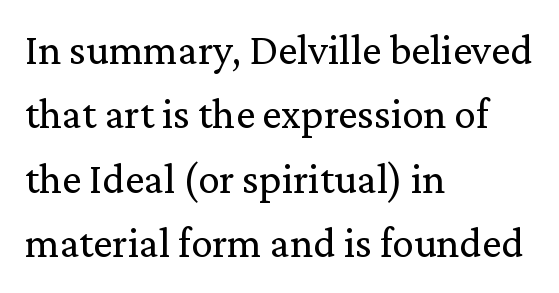
{"serif": "yes", "italic": "no", "bold": "no", "weight": "regular", "width": "normal", "stroke_contrast": "medium", "x_height": "medium", "monospaced": "no", "underline": "no", "align": "left", "line_spacing": "normal", "line_spacing_ratio": 1.5, "letter_spacing": "normal", "letter_spacing_em": 0.0, "glyph_px": 43}
